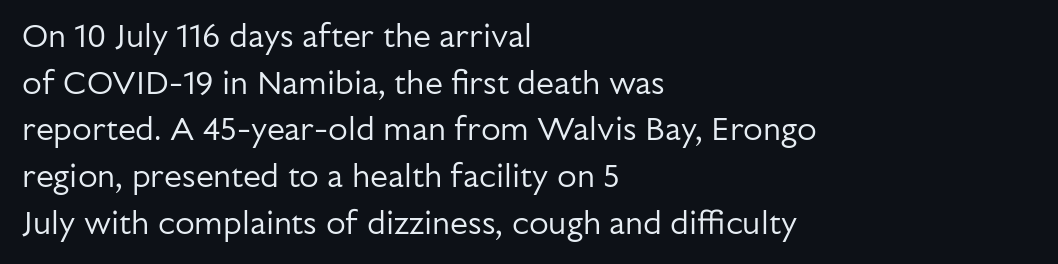
Q: Is the text bold? A: No.
Q: Is the text italic (slanted)? A: No, it is upright.
Q: Is the typeface a serif or a sans-serif typeface? A: Sans-serif.
Q: Is the text underlined? A: No.
Q: How is the paragraph aligned? A: Left-aligned.
Q: Is the spacing between letters normal or unusually wide? A: Normal.
Q: Is the spacing between lines tight, normal or loose? A: Normal.
Q: Width (condensed, normal, or wide)? A: Normal.
Q: Stroke contrast? A: Low.
Q: x-height? A: Medium.
Q: Monospaced? A: No.
